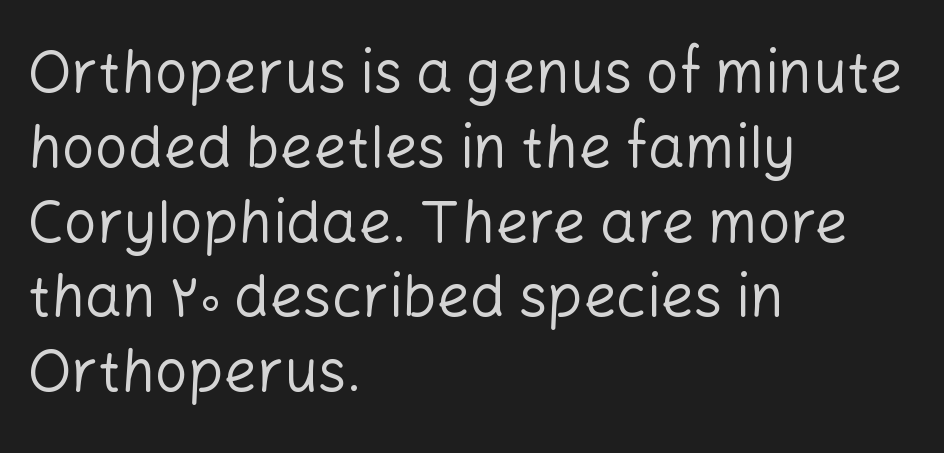
The image shows 58 px regular-weight sans-serif type, upright; set left-aligned, normal line spacing (1.29x), normal letter spacing, not underlined; low stroke contrast and a medium x-height.
